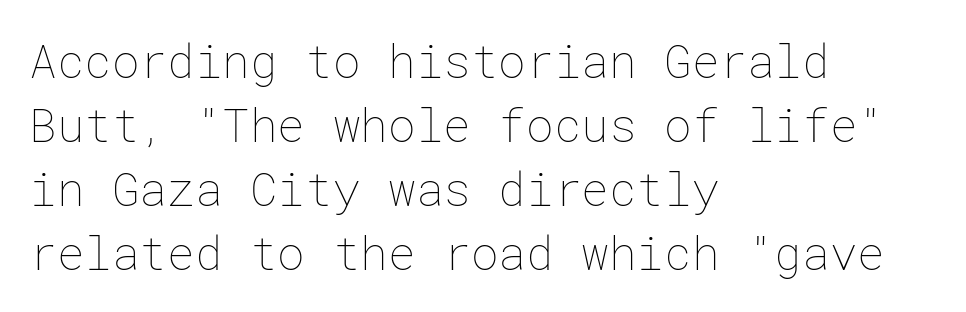
No extra ink here — the face is not bold. The passage shown stacks its lines at a standard gap. Glyph-to-glyph distance matches everyday printed text. No word sits above an underline.
